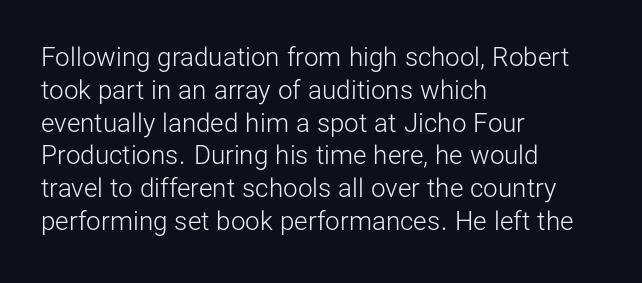
The image shows 26 px text type, upright; set left-aligned, normal line spacing (1.26x), normal letter spacing, not underlined.
